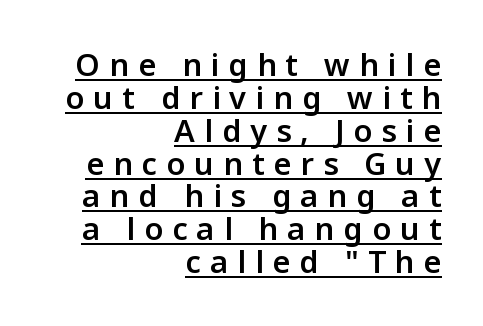
Loose tracking; the words dissolve into strings of separated letters. The letters are semibold — heavier than regular but short of a full bold. These lines were composed using upright roman letters. Spacing verdict: proportional, widths tailored to each character. Serifs: no, the terminals of the letterforms are clean.
